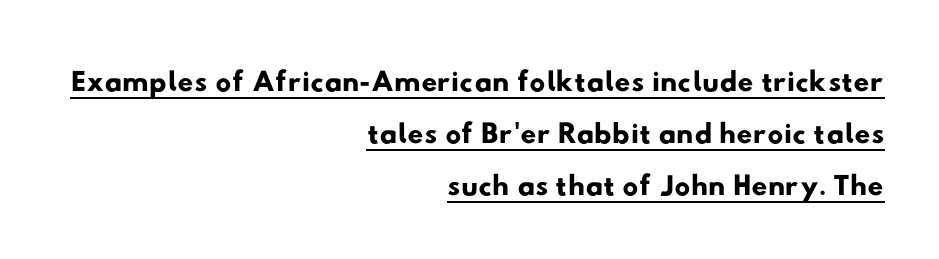
Q: Is the typeface a serif or a sans-serif typeface? A: Sans-serif.
Q: Is the text underlined? A: Yes.
Q: How is the paragraph aligned? A: Right-aligned.
Q: Is the spacing between letters normal or unusually wide? A: Normal.
Q: Width (condensed, normal, or wide)? A: Wide.
Q: Stroke contrast? A: Low.
Q: x-height? A: Small.
Q: Monospaced? A: No.
